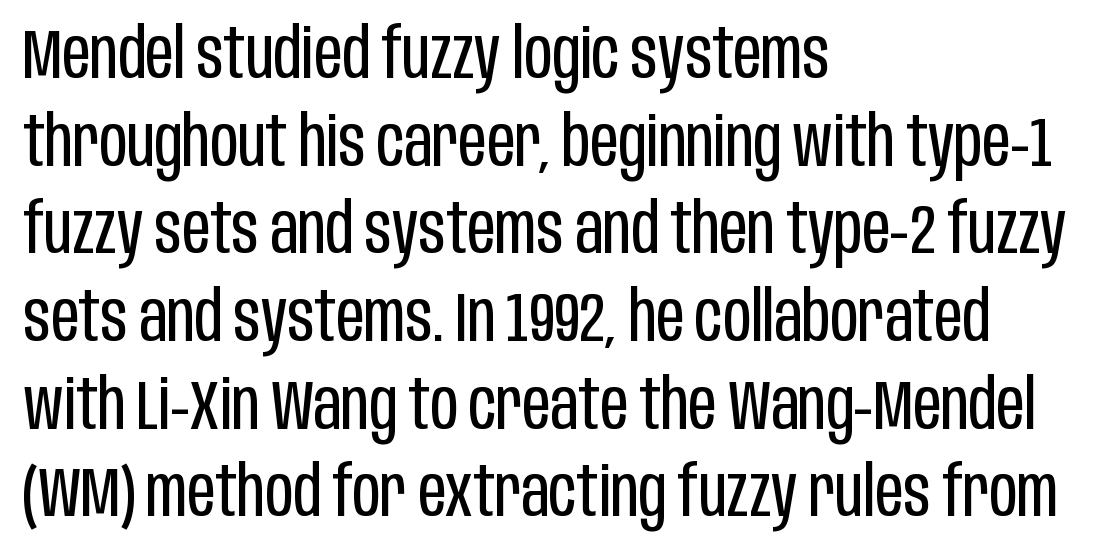
{"serif": "no", "italic": "no", "bold": "no", "weight": "regular", "width": "condensed", "stroke_contrast": "low", "x_height": "large", "monospaced": "no", "underline": "no", "align": "left", "line_spacing": "normal", "line_spacing_ratio": 1.27, "letter_spacing": "normal", "letter_spacing_em": 0.0, "glyph_px": 69}
